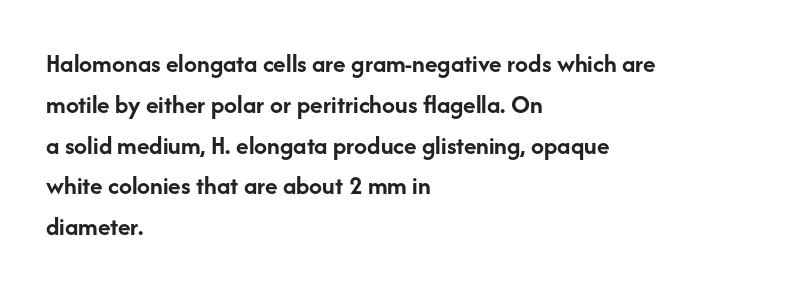
Q: Is the text bold? A: Yes.
Q: Is the text italic (slanted)? A: No, it is upright.
Q: Is the text underlined? A: No.
Q: How is the paragraph aligned? A: Left-aligned.
Q: Is the spacing between letters normal or unusually wide? A: Normal.
Q: Is the spacing between lines tight, normal or loose? A: Normal.
